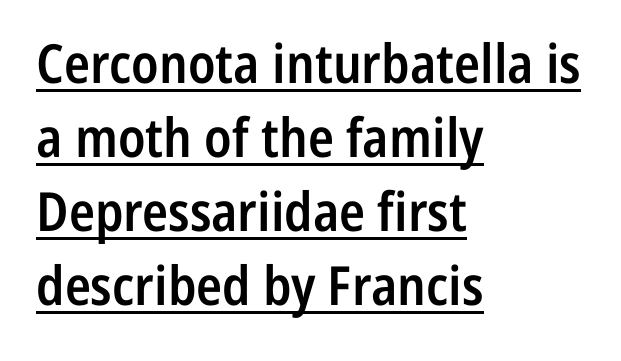
The image shows 54 px semibold, condensed sans-serif type, upright; set left-aligned, normal line spacing (1.37x), normal letter spacing, underlined; low stroke contrast and a medium x-height.
